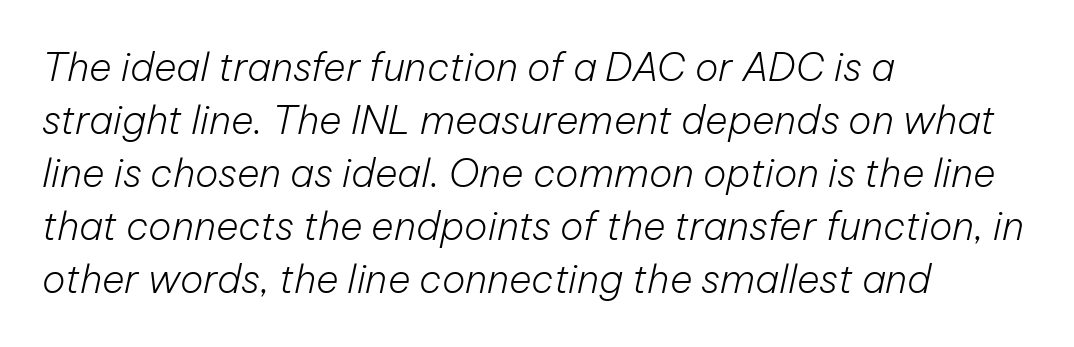
Q: Is the text bold? A: No.
Q: Is the text italic (slanted)? A: Yes, it leans right by about 12 degrees.
Q: Is the text underlined? A: No.
Q: How is the paragraph aligned? A: Left-aligned.
Q: Is the spacing between letters normal or unusually wide? A: Normal.
Q: Is the spacing between lines tight, normal or loose? A: Normal.
Q: Width (condensed, normal, or wide)? A: Normal.
Q: Stroke contrast? A: Low.
Q: x-height? A: Medium.
Q: Monospaced? A: No.
